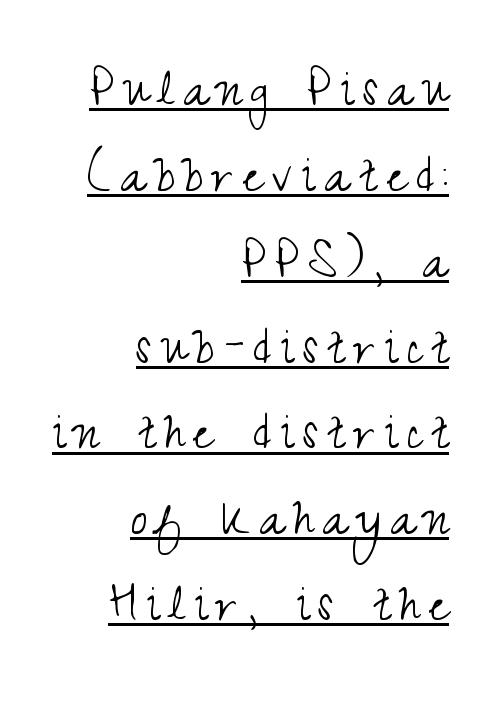
Q: Is the text bold? A: No.
Q: Is the text italic (slanted)? A: No, it is upright.
Q: Is the typeface a serif or a sans-serif typeface? A: Sans-serif.
Q: Is the text underlined? A: Yes.
Q: How is the paragraph aligned? A: Right-aligned.
Q: Is the spacing between lines tight, normal or loose? A: Normal.
Q: Width (condensed, normal, or wide)? A: Condensed.
Q: Stroke contrast? A: Medium.
Q: x-height? A: Small.
Q: Monospaced? A: No.
